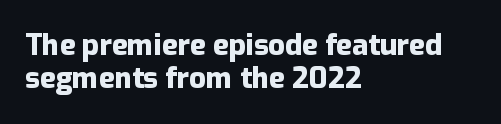
{"serif": "no", "italic": "no", "bold": "yes", "weight": "heavy", "width": "normal", "stroke_contrast": "low", "x_height": "medium", "monospaced": "no", "underline": "no", "align": "left", "line_spacing": "tight", "line_spacing_ratio": 1.14, "letter_spacing": "normal", "letter_spacing_em": 0.0, "glyph_px": 29}
